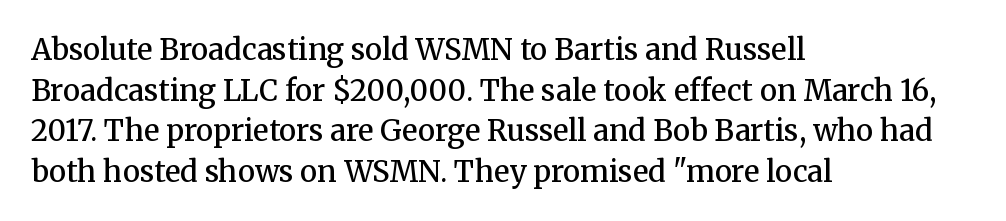
{"serif": "yes", "italic": "no", "bold": "semi", "weight": "semibold", "width": "normal", "stroke_contrast": "medium", "x_height": "medium", "monospaced": "no", "underline": "no", "align": "left", "line_spacing": "normal", "line_spacing_ratio": 1.4, "letter_spacing": "normal", "letter_spacing_em": 0.0, "glyph_px": 29}
